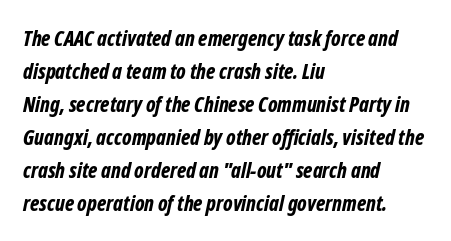
{"italic": "yes", "lean": "right", "slant_degrees": 12, "bold": "yes", "underline": "no", "align": "left", "line_spacing": "normal", "line_spacing_ratio": 1.57, "letter_spacing": "normal", "letter_spacing_em": 0.0, "glyph_px": 21}
